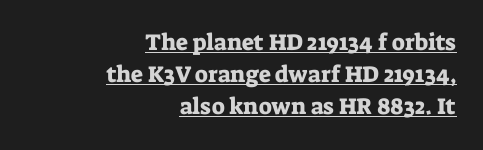
{"italic": "no", "underline": "yes", "align": "right", "line_spacing": "normal", "line_spacing_ratio": 1.4, "letter_spacing": "normal", "letter_spacing_em": 0.0, "glyph_px": 23}
